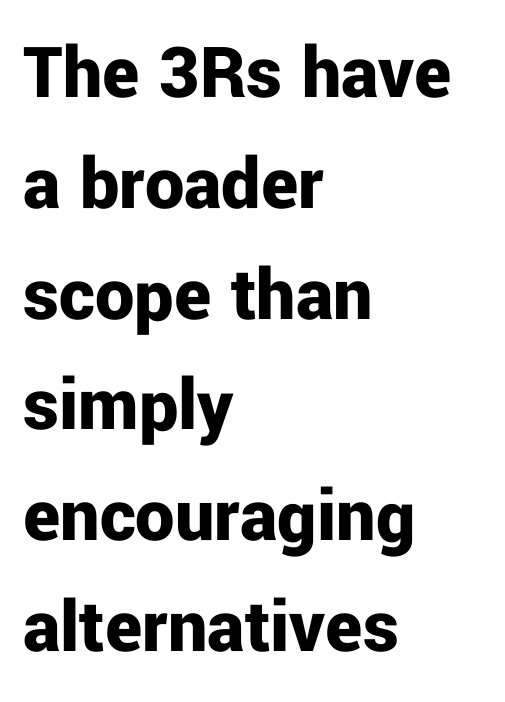
The image shows 78 px bold sans-serif type, upright; set left-aligned, normal line spacing (1.42x), normal letter spacing, not underlined; low stroke contrast and a medium x-height.
